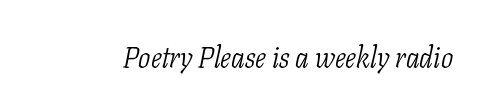
Stems and bowls with no extra thickness — not bold. Serif or sans? Serif — the stroke terminals have little feet. Is this a fixed-width face? No — the glyphs have proportional, varying widths. A typesetter would call this zero additional tracking. The letters are slanted; this is an italic face. The space beneath each line is pristine and unruled.
